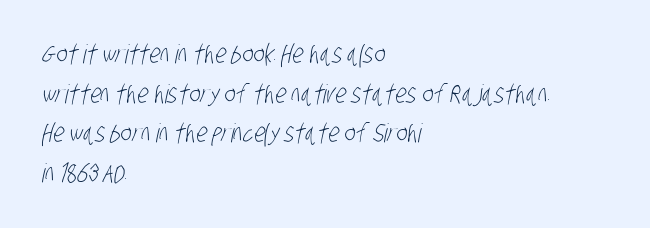
{"bold": "no", "underline": "no", "align": "left", "line_spacing": "normal", "line_spacing_ratio": 1.52, "letter_spacing": "normal", "letter_spacing_em": 0.0, "glyph_px": 26}
